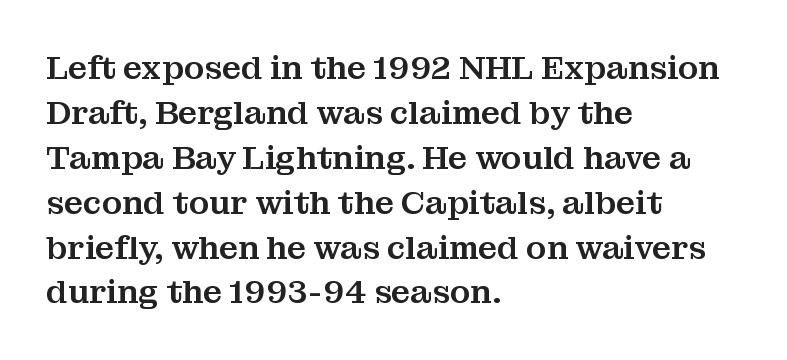
{"serif": "yes", "italic": "no", "width": "normal", "stroke_contrast": "medium", "x_height": "medium", "monospaced": "no", "underline": "no", "align": "left", "line_spacing": "normal", "line_spacing_ratio": 1.36, "letter_spacing": "normal", "letter_spacing_em": 0.0, "glyph_px": 33}
